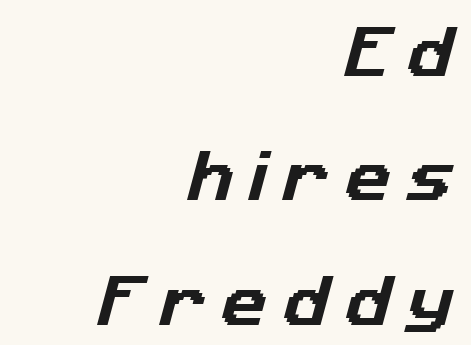
{"serif": "no", "width": "normal", "stroke_contrast": "low", "x_height": "medium", "monospaced": "no", "underline": "no", "align": "right", "line_spacing": "loose", "line_spacing_ratio": 2.22, "letter_spacing": "wide", "letter_spacing_em": 0.29, "glyph_px": 56}
